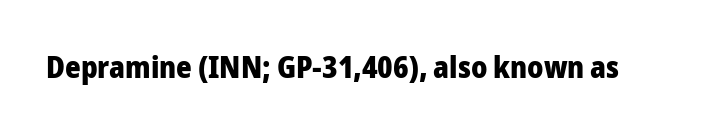
{"serif": "no", "italic": "no", "bold": "yes", "weight": "heavy", "width": "normal", "stroke_contrast": "low", "x_height": "medium", "monospaced": "no", "underline": "no", "letter_spacing": "normal", "letter_spacing_em": 0.0, "glyph_px": 30}
